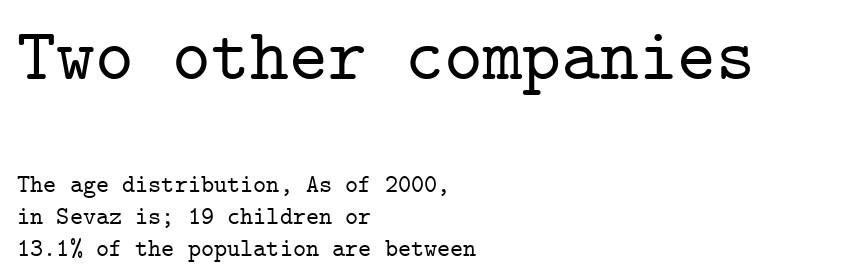
The image shows 74 px serif type, upright, monospaced; set left-aligned, normal line spacing (1.28x), normal letter spacing, not underlined; the first (top) block is 2.96x larger; low stroke contrast and a medium x-height.
